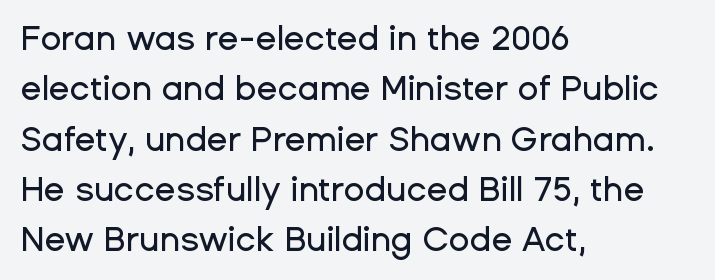
{"serif": "no", "italic": "no", "width": "normal", "stroke_contrast": "low", "x_height": "medium", "monospaced": "no", "underline": "no", "align": "left", "line_spacing": "normal", "line_spacing_ratio": 1.48, "letter_spacing": "normal", "letter_spacing_em": 0.0, "glyph_px": 34}
